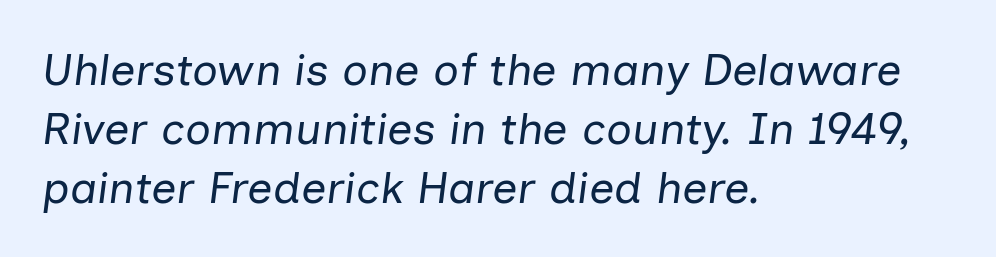
Q: Is the text bold? A: No.
Q: Is the text italic (slanted)? A: Yes, it leans right by about 7 degrees.
Q: Is the text underlined? A: No.
Q: How is the paragraph aligned? A: Left-aligned.
Q: Is the spacing between letters normal or unusually wide? A: Normal.
Q: Is the spacing between lines tight, normal or loose? A: Normal.
Q: Width (condensed, normal, or wide)? A: Normal.
Q: Stroke contrast? A: Low.
Q: x-height? A: Medium.
Q: Monospaced? A: No.
